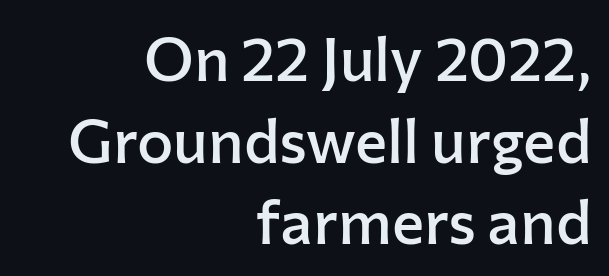
The image shows 61 px semibold sans-serif type, upright; set right-aligned, normal line spacing (1.34x), normal letter spacing, not underlined; low stroke contrast and a medium x-height.
